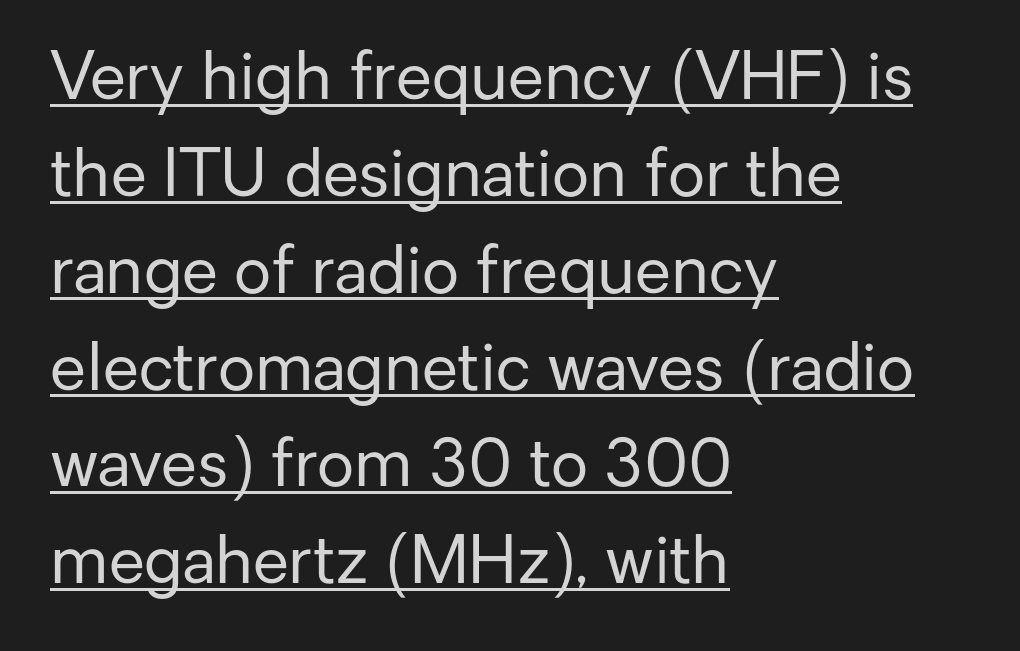
Short note: letters normally spaced. Is this a heavy cut? Hardly; it is regular or lighter. Style check: upright. The leading is moderate, giving the passage an even texture. Caption: multi-line text, flush left, ragged right. Do the characters align in a grid? No, the font is proportional.
